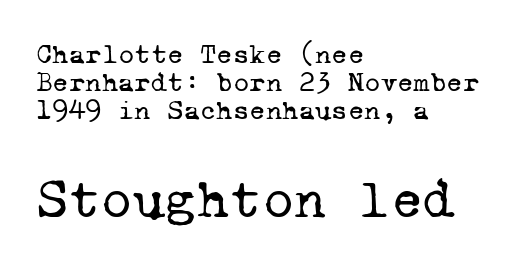
The image shows 55 px regular-weight serif type, monospaced; set left-aligned, tight line spacing (1.0x), normal letter spacing, not underlined; the second (bottom) block is 1.96x larger; low stroke contrast and a medium x-height.
